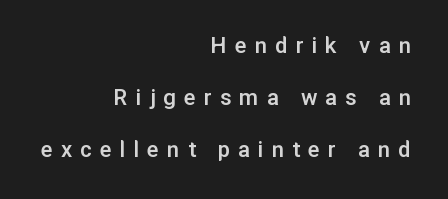
If you drew a line through each stem, it would be perfectly vertical. Layout note: lines flush right. Letter spacing: wide. The glyphs have the mass of a demibold cut, below bold. Quick note: underline off. Students, observe: this is what heavily led, spacious text looks like.
